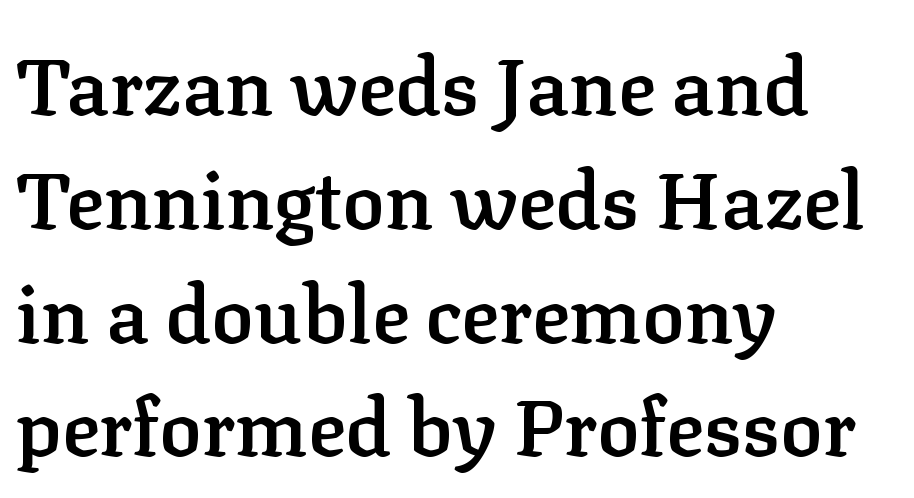
The image shows 79 px semibold serif type, upright; set left-aligned, normal line spacing (1.44x), normal letter spacing, not underlined; low stroke contrast and a medium x-height.
